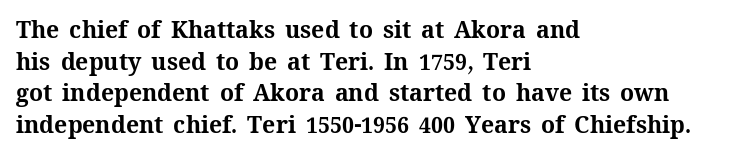
{"italic": "no", "bold": "yes", "underline": "no", "align": "left", "line_spacing": "normal", "line_spacing_ratio": 1.38, "letter_spacing": "normal", "letter_spacing_em": 0.0, "glyph_px": 23}
